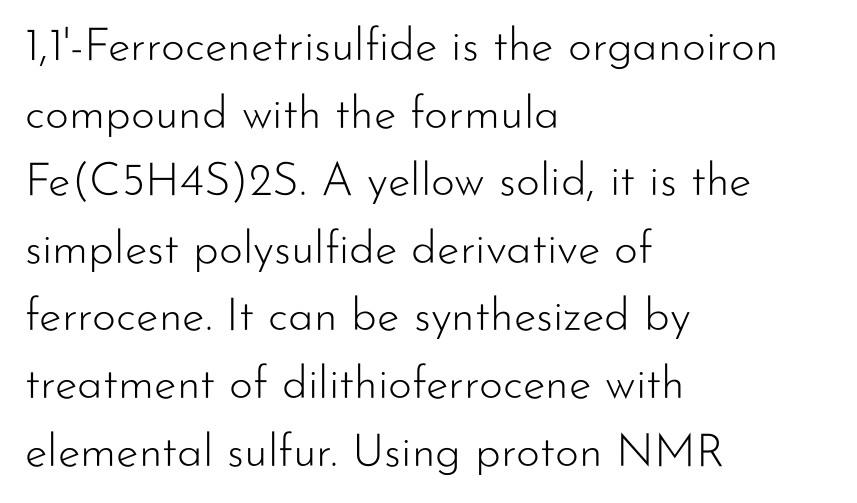
The typeface has the unassuming heft of standard copy or less. Character widths vary here, with narrow letters taking less room than wide ones. Are there feet on the stems? There aren't — it's a sans. The ragged edge is on the right, which tells us the setting is flush left. These lines keep a tight, regular rhythm from letter to letter. Decoration check: the copy has no underline.
